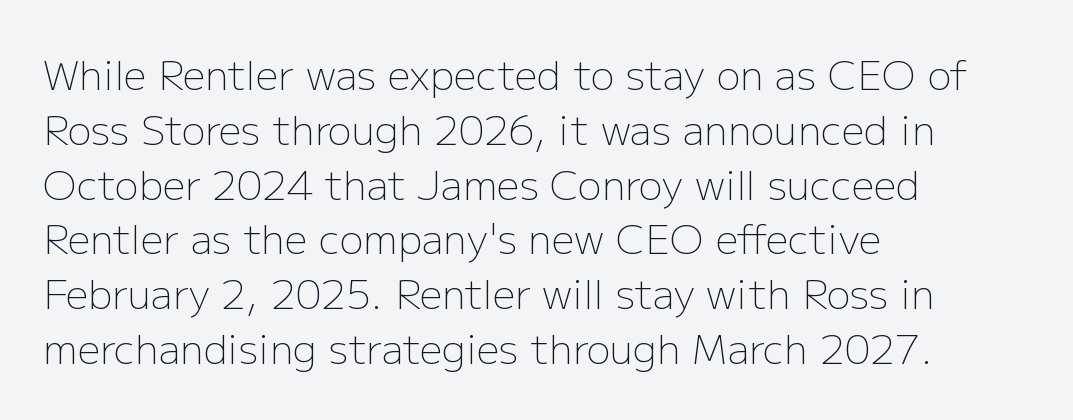
{"serif": "no", "italic": "no", "bold": "no", "weight": "light", "width": "normal", "stroke_contrast": "low", "x_height": "medium", "monospaced": "no", "underline": "no", "align": "left", "line_spacing": "normal", "line_spacing_ratio": 1.37, "letter_spacing": "normal", "letter_spacing_em": 0.0, "glyph_px": 40}
